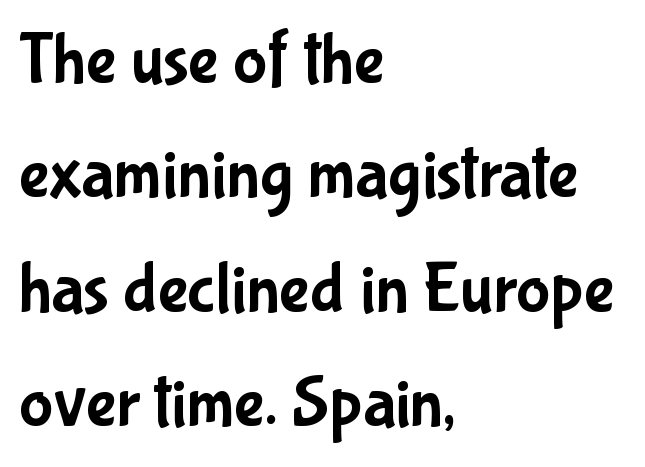
The image shows 72 px condensed sans-serif type, upright; set left-aligned, normal line spacing (1.59x), normal letter spacing, not underlined; low stroke contrast and a medium x-height.
